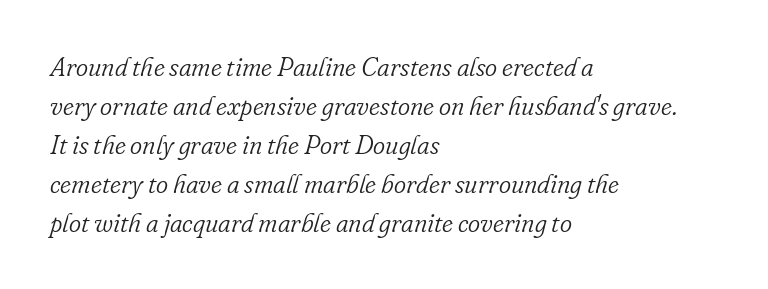
Caption: multi-line text, flush left, ragged right. Unmarked baselines from the first word to the last. Successive baselines arrive at the customary interval. The typesetting does not lean heavy: it is not bold.
